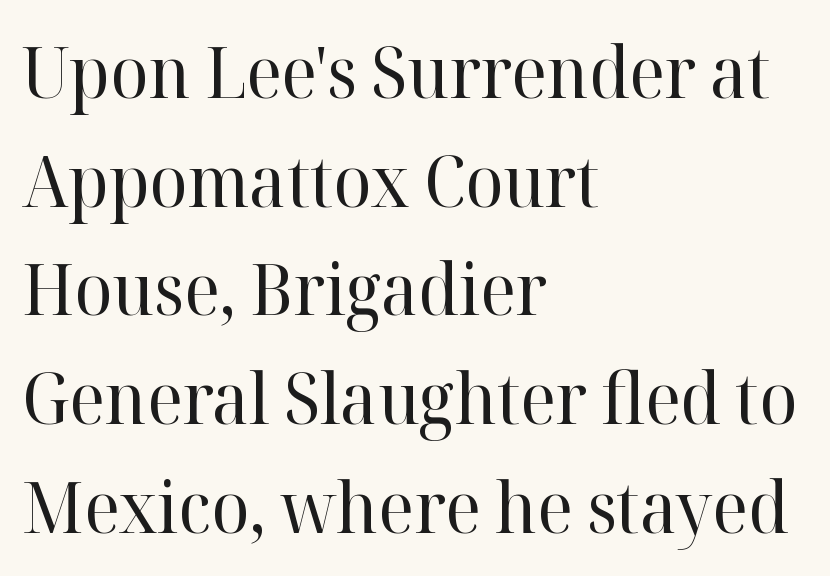
The image shows 71 px regular-weight serif type, upright; set left-aligned, normal line spacing (1.53x), normal letter spacing, not underlined; high stroke contrast and a medium x-height.
